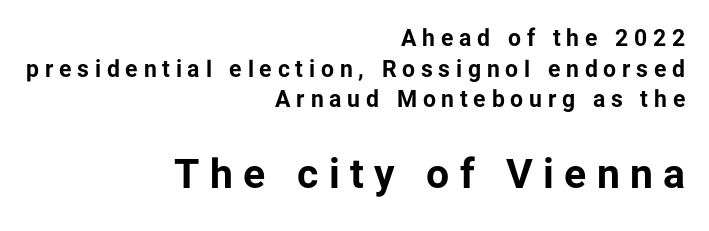
The area under the type is left untouched. Each letter's strokes conclude bluntly, with no projecting serifs. Proportional: the letters do not fall into vertical columns. Typeset ragged left — the right edge is the straight one.
